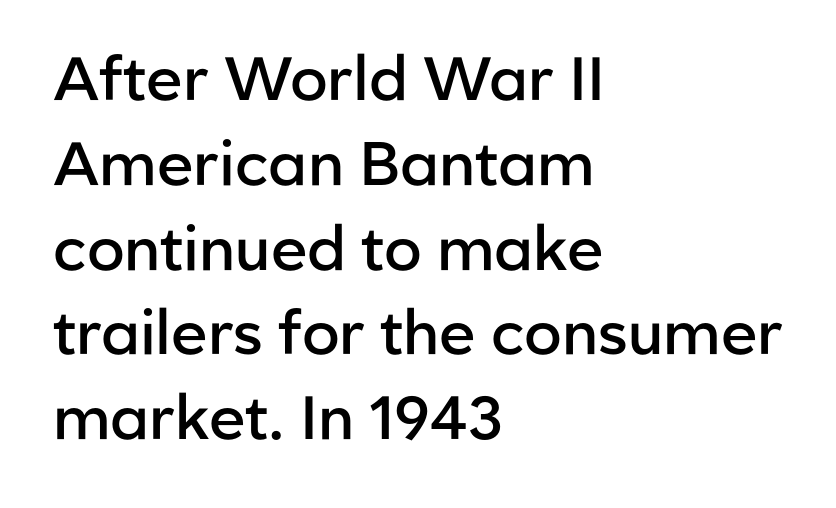
Spacing verdict: proportional, widths tailored to each character. Does the copy run flush right? No — it runs flush left. The glyphs in this specimen are sans serif. Posture: vertical. No extra tracking has been applied to these lines.
